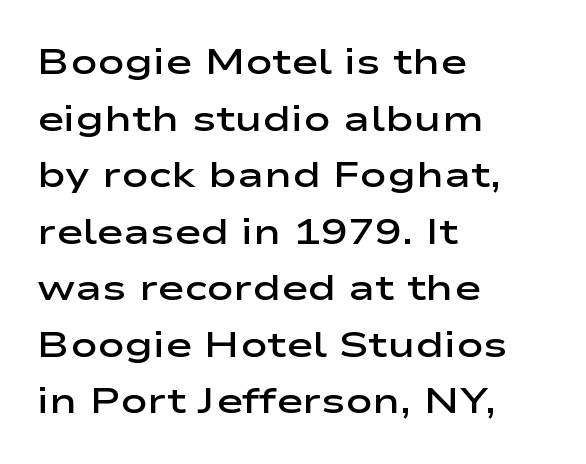
{"serif": "no", "italic": "no", "bold": "semi", "weight": "semibold", "width": "wide", "stroke_contrast": "low", "x_height": "medium", "monospaced": "no", "underline": "no", "align": "left", "line_spacing": "normal", "line_spacing_ratio": 1.57, "letter_spacing": "normal", "letter_spacing_em": 0.0, "glyph_px": 36}
